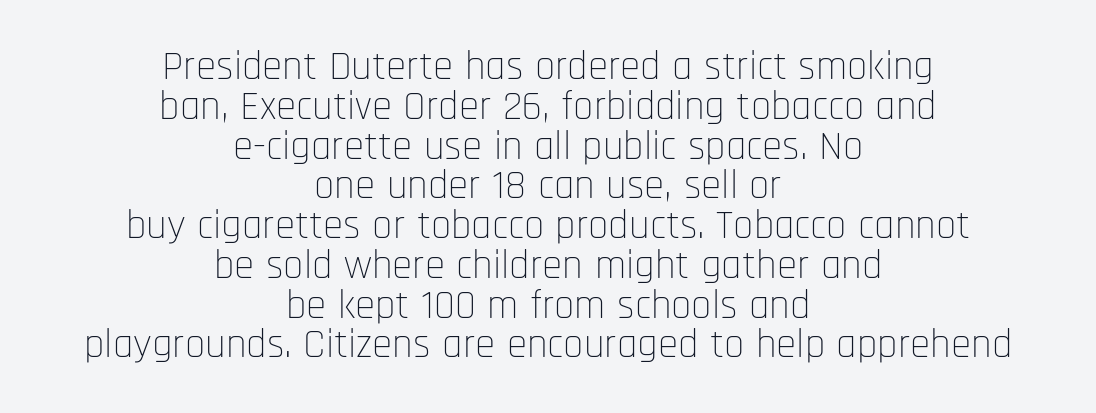
{"serif": "no", "italic": "no", "bold": "no", "weight": "thin", "width": "condensed", "stroke_contrast": "low", "x_height": "large", "monospaced": "no", "underline": "no", "align": "center", "line_spacing": "tight", "line_spacing_ratio": 0.97, "letter_spacing": "normal", "letter_spacing_em": 0.0, "glyph_px": 41}
